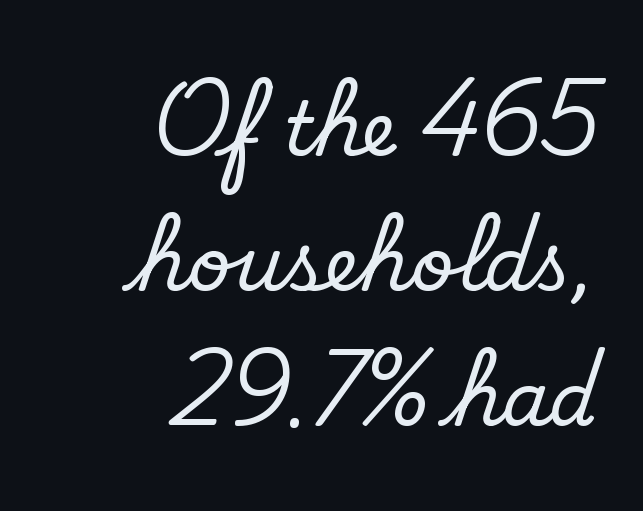
The image shows 75 px regular-weight sans-serif type; set right-aligned, line spacing 1.8x, normal letter spacing, not underlined; low stroke contrast and a small x-height.
